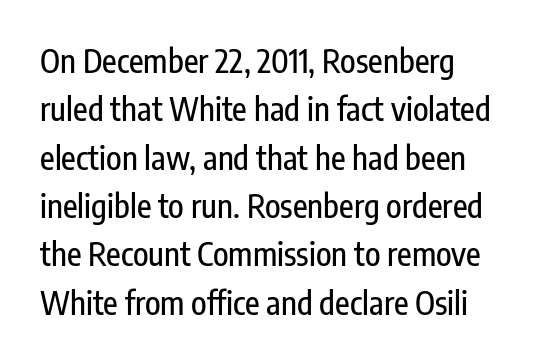
{"serif": "no", "italic": "no", "width": "condensed", "stroke_contrast": "low", "x_height": "medium", "monospaced": "no", "underline": "no", "line_spacing": "normal", "line_spacing_ratio": 1.51, "letter_spacing": "normal", "letter_spacing_em": 0.0, "glyph_px": 32}
